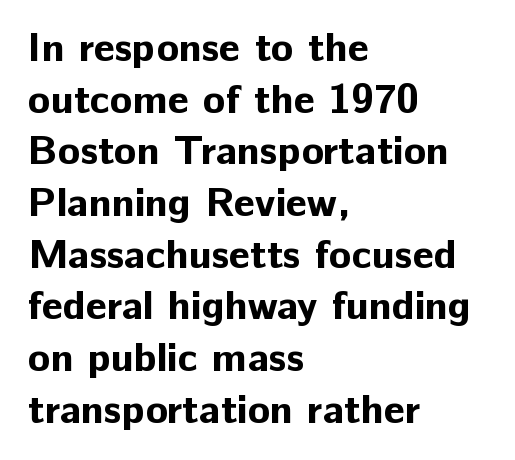
Q: Is the text bold? A: Yes.
Q: Is the text italic (slanted)? A: No, it is upright.
Q: Is the typeface a serif or a sans-serif typeface? A: Sans-serif.
Q: Is the text underlined? A: No.
Q: How is the paragraph aligned? A: Left-aligned.
Q: Is the spacing between letters normal or unusually wide? A: Normal.
Q: Is the spacing between lines tight, normal or loose? A: Normal.
Q: Width (condensed, normal, or wide)? A: Normal.
Q: Stroke contrast? A: Low.
Q: x-height? A: Medium.
Q: Monospaced? A: No.
